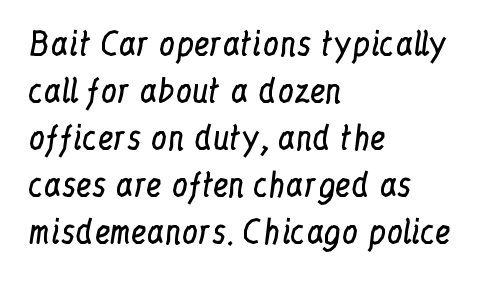
Q: Is the text bold? A: No.
Q: Is the text italic (slanted)? A: Yes.
Q: Is the typeface a serif or a sans-serif typeface? A: Serif.
Q: Is the text underlined? A: No.
Q: How is the paragraph aligned? A: Left-aligned.
Q: Is the spacing between letters normal or unusually wide? A: Normal.
Q: Is the spacing between lines tight, normal or loose? A: Normal.
Q: Width (condensed, normal, or wide)? A: Condensed.
Q: Stroke contrast? A: Low.
Q: x-height? A: Medium.
Q: Monospaced? A: No.
